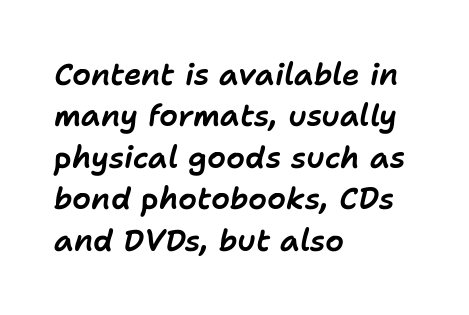
The rendering anchors every line to the left-hand side. Summary of vertical rhythm: regular, with standard interline spacing. This sample has the flowing, uneven cadence of proportional lettering. The gap between lines stays unmarked.
